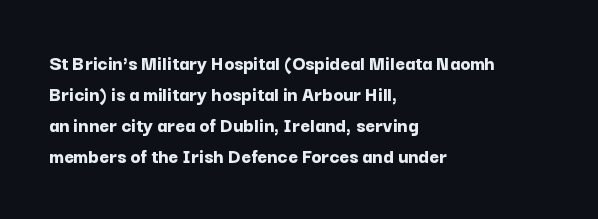
The image shows 21 px bold type, upright; set left-aligned, normal line spacing (1.47x), normal letter spacing, not underlined.
